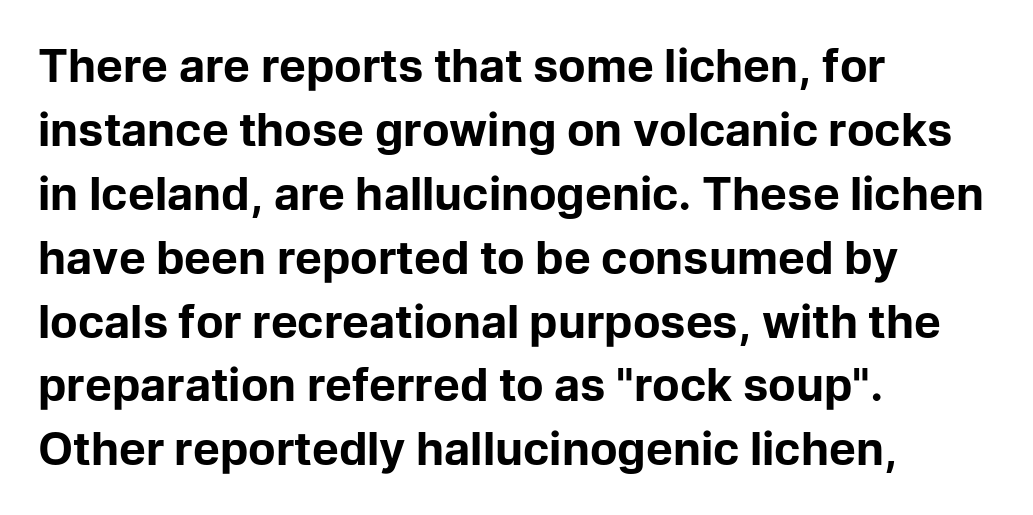
{"serif": "no", "italic": "no", "bold": "yes", "weight": "bold", "width": "normal", "stroke_contrast": "low", "x_height": "medium", "monospaced": "no", "underline": "no", "align": "left", "line_spacing": "normal", "line_spacing_ratio": 1.42, "letter_spacing": "normal", "letter_spacing_em": 0.0, "glyph_px": 45}
